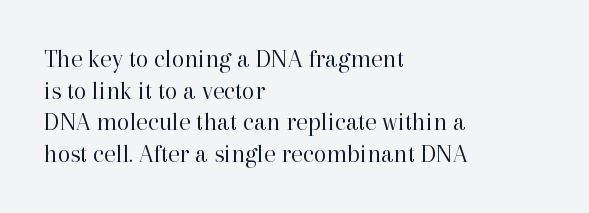
Nope, not italic — everything's standing straight. The font is comparable to plain body text, perhaps lighter. Inter-character spacing is left at the font's built-in metrics. The zone under the glyphs is completely vacant. These lines are set flush left with a ragged right edge.
